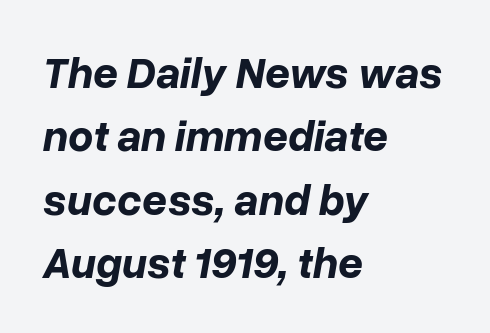
The image shows 44 px bold type, italic (leaning right); set left-aligned, normal line spacing (1.44x), normal letter spacing, not underlined; low stroke contrast and a medium x-height.
